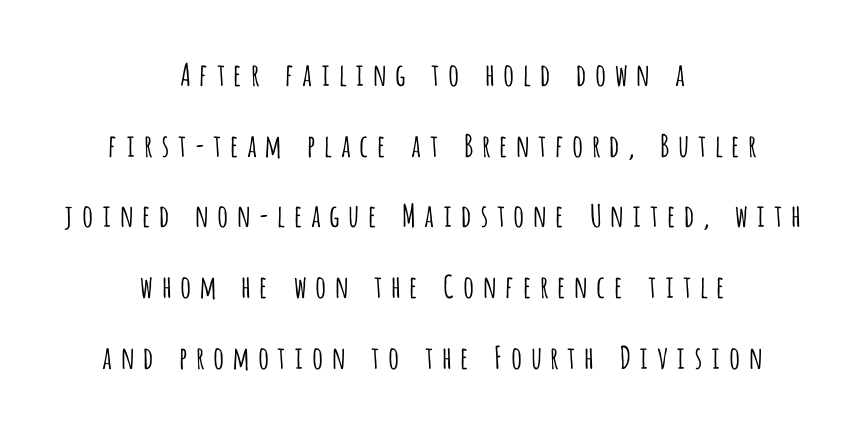
The image shows 31 px light, condensed sans-serif type, upright; set centered, loose line spacing (2.28x), unusually wide letter spacing (+0.21 em), not underlined; low stroke contrast and a large x-height.
